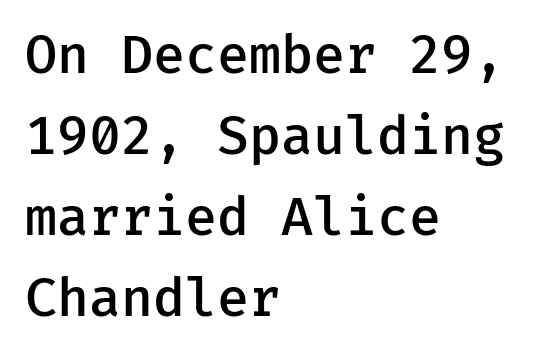
Q: Is the text bold? A: Semi-bold.
Q: Is the text italic (slanted)? A: No, it is upright.
Q: Is the typeface a serif or a sans-serif typeface? A: Sans-serif.
Q: Is the text underlined? A: No.
Q: How is the paragraph aligned? A: Left-aligned.
Q: Is the spacing between letters normal or unusually wide? A: Normal.
Q: Is the spacing between lines tight, normal or loose? A: Normal.
Q: Width (condensed, normal, or wide)? A: Normal.
Q: Stroke contrast? A: Low.
Q: x-height? A: Medium.
Q: Monospaced? A: Yes.
